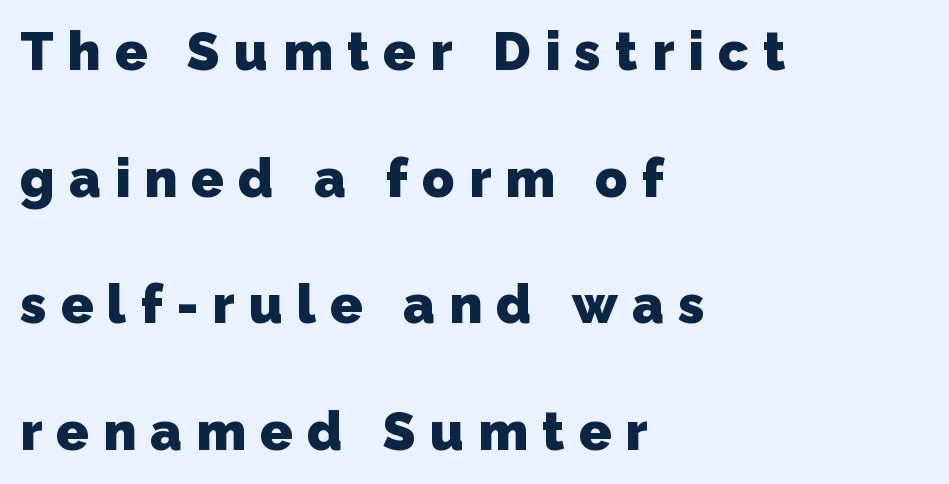
Q: Is the text bold? A: Yes.
Q: Is the typeface a serif or a sans-serif typeface? A: Sans-serif.
Q: Is the text underlined? A: No.
Q: How is the paragraph aligned? A: Left-aligned.
Q: Is the spacing between letters normal or unusually wide? A: Unusually wide.
Q: Is the spacing between lines tight, normal or loose? A: Loose.
Q: Width (condensed, normal, or wide)? A: Normal.
Q: Stroke contrast? A: Low.
Q: x-height? A: Medium.
Q: Monospaced? A: No.
